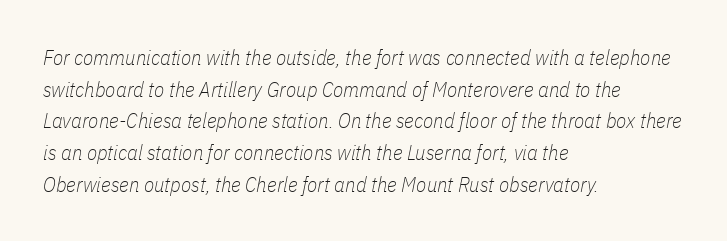
The image shows 21 px text type, italic (leaning right); set left-aligned, normal line spacing (1.51x), normal letter spacing, not underlined.
